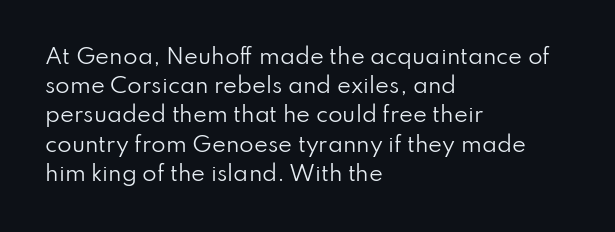
{"italic": "no", "bold": "no", "underline": "no", "align": "left", "line_spacing": "normal", "line_spacing_ratio": 1.39, "letter_spacing": "normal", "letter_spacing_em": 0.0, "glyph_px": 21}
